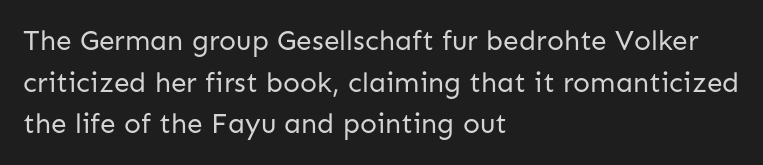
Clear beneath every line of the passage. The rows are spaced the way most documents space them. The tracking reads as untouched default to a designer's eye. The characters are drawn with everyday or finer stroke widths.
